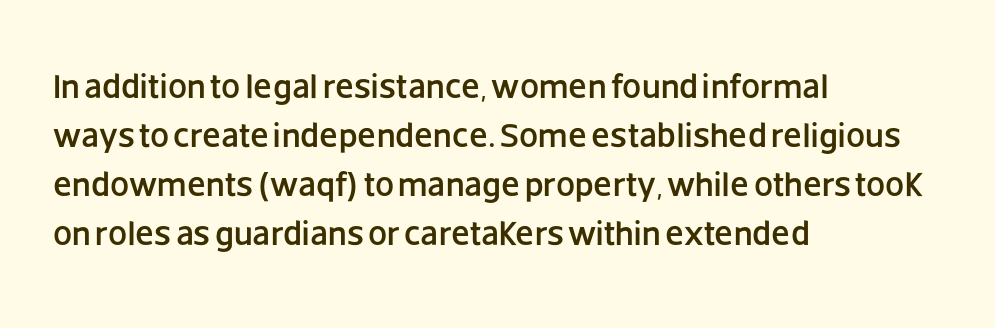
Q: Is the text italic (slanted)? A: No, it is upright.
Q: Is the typeface a serif or a sans-serif typeface? A: Sans-serif.
Q: Is the text underlined? A: No.
Q: How is the paragraph aligned? A: Left-aligned.
Q: Is the spacing between letters normal or unusually wide? A: Normal.
Q: Is the spacing between lines tight, normal or loose? A: Normal.
Q: Width (condensed, normal, or wide)? A: Normal.
Q: Stroke contrast? A: Low.
Q: x-height? A: Large.
Q: Monospaced? A: No.
